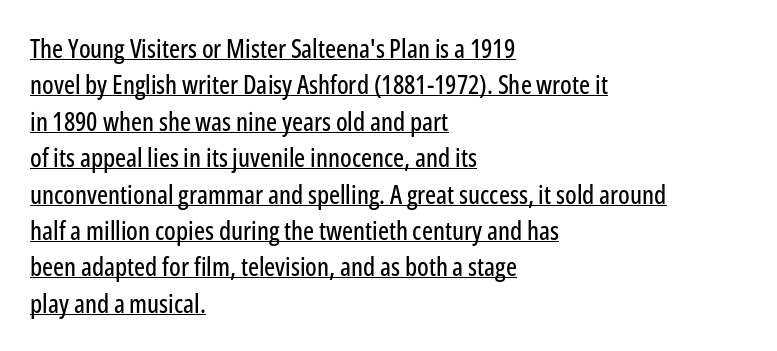
The image shows 26 px text type, upright; set left-aligned, normal line spacing (1.4x), normal letter spacing, underlined.
